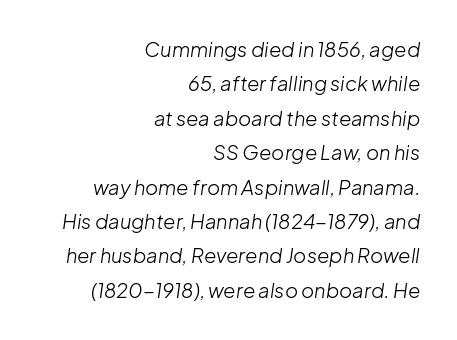
The image shows 20 px text type, italic (leaning right); set right-aligned, line spacing 1.72x, normal letter spacing, not underlined.
